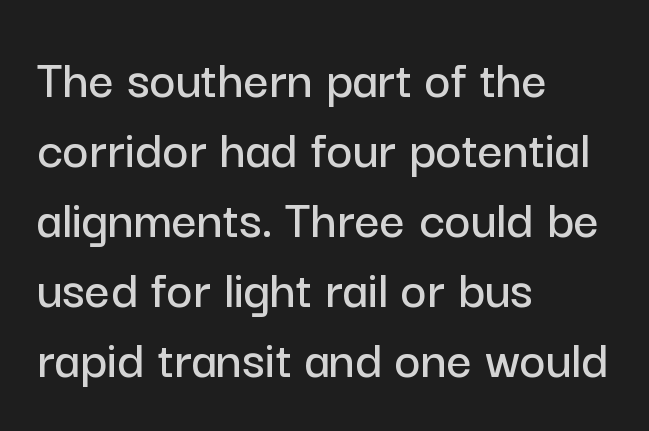
Default kerning and tracking; the words read as compact shapes. The rendering shows plain stroke endings on the letterforms — a sans-serif design. The letters stand straight up with perfectly vertical stems. The lines are quadded left.
